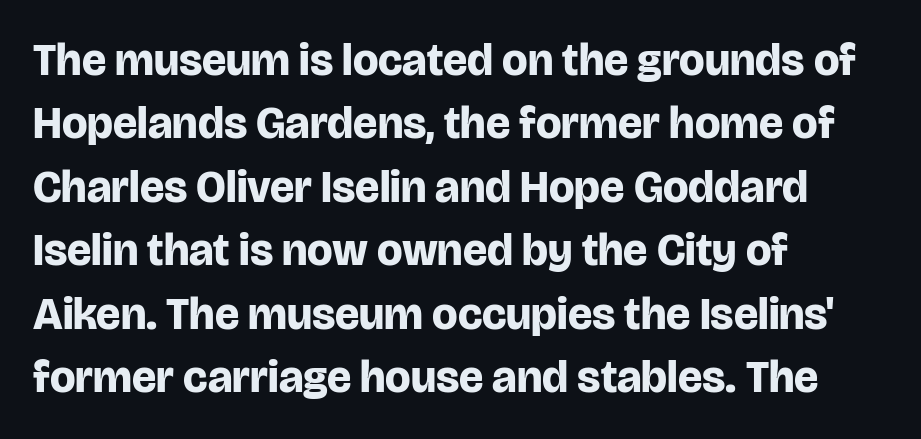
Q: Is the text bold? A: Yes.
Q: Is the text italic (slanted)? A: No, it is upright.
Q: Is the typeface a serif or a sans-serif typeface? A: Sans-serif.
Q: Is the text underlined? A: No.
Q: How is the paragraph aligned? A: Left-aligned.
Q: Is the spacing between letters normal or unusually wide? A: Normal.
Q: Is the spacing between lines tight, normal or loose? A: Normal.
Q: Width (condensed, normal, or wide)? A: Normal.
Q: Stroke contrast? A: Low.
Q: x-height? A: Large.
Q: Monospaced? A: No.
